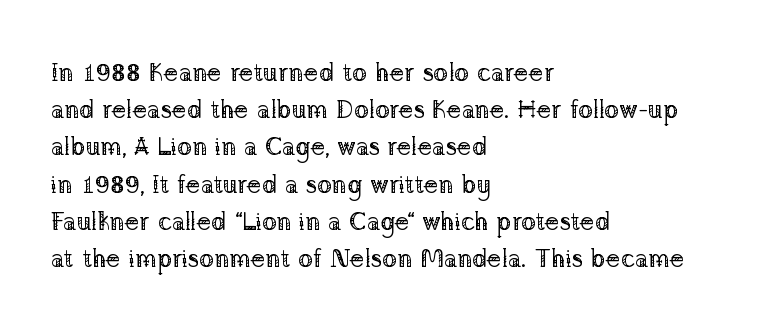
Each new line begins a customary step beneath the previous one. In CSS terms this would be text-align: left. Every character sits straight up, as roman type does. Inter-character spacing is left at the font's built-in metrics.
